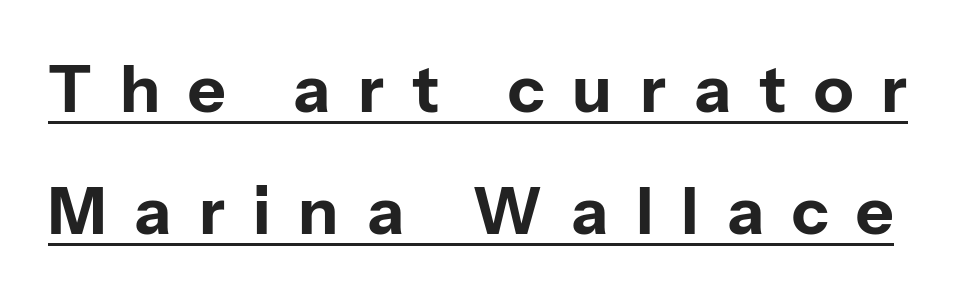
{"serif": "no", "italic": "no", "bold": "yes", "weight": "bold", "width": "normal", "stroke_contrast": "low", "x_height": "medium", "monospaced": "no", "underline": "yes", "line_spacing_ratio": 1.87, "letter_spacing": "wide", "letter_spacing_em": 0.43, "glyph_px": 65}
